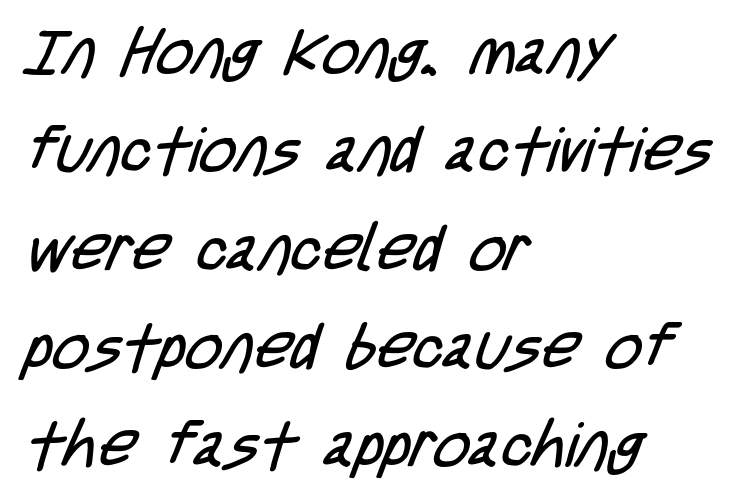
Summary of vertical rhythm: regular, with standard interline spacing. Serif or sans? Sans — the stroke terminals are bare. Students, note that the glyphs here touch the page at normal intervals. On a weight scale, this lands at 450 or below. The rendering uses natural spacing where letterforms have individual widths. The paragraph shown leans on its left margin.
